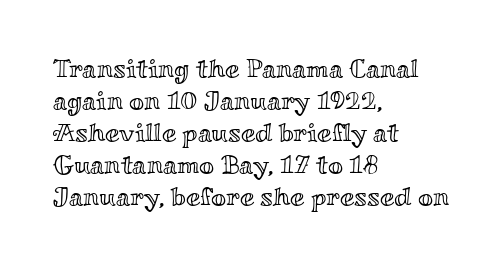
Standard letterfit; no display-style spreading of the glyphs. The string is rendered with underlining switched off. Compared with a centered layout, this one pins lines to the left instead. Vertical strokes here are truly vertical.
